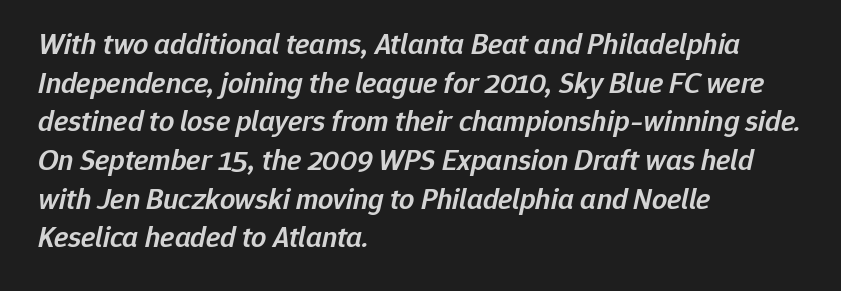
The words here are not underlined. The letters advance in unequal steps, a hallmark of proportional type. Is there much room between lines? A standard amount, neither cramped nor airy. How are the letters spaced? Ordinarily, with no added tracking. The rendering anchors every line to the left-hand side. Would a proofreader flag this as italicized? Yes.
